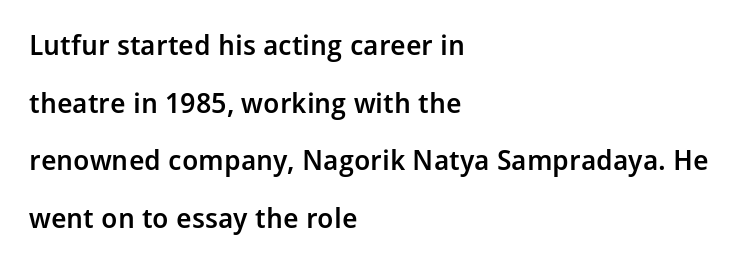
The image shows 28 px semibold sans-serif type, upright; set left-aligned, loose line spacing (2.06x), normal letter spacing, not underlined; low stroke contrast and a medium x-height.
